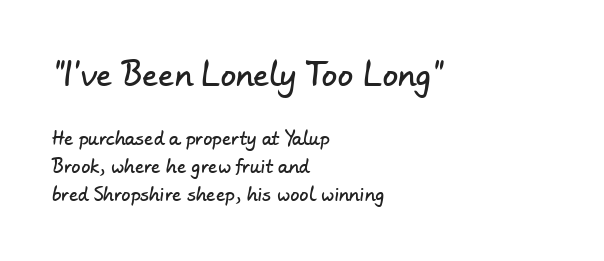
{"serif": "no", "width": "normal", "stroke_contrast": "low", "x_height": "small", "monospaced": "no", "underline": "no", "align": "left", "line_spacing": "normal", "line_spacing_ratio": 1.56, "letter_spacing": "normal", "letter_spacing_em": 0.0, "larger_block": "first", "size_ratio": 1.72, "glyph_px": 31}
